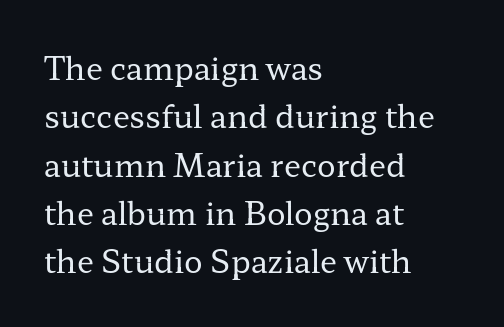
The image shows 31 px regular-weight, wide serif type, upright; set left-aligned, normal line spacing (1.56x), normal letter spacing, not underlined; low stroke contrast and a medium x-height.
